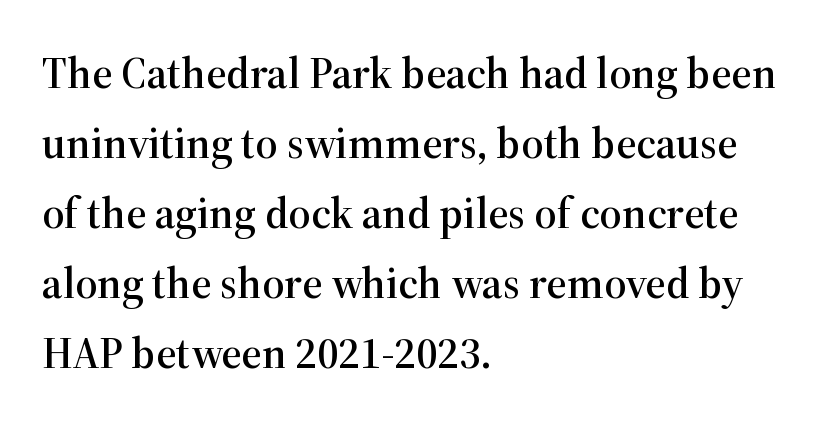
Regular leading. The letters stand upright; this is a roman face. Think of a printed novel: that variable character pitch is what you see here. Compared with a centered layout, this one pins lines to the left instead.
